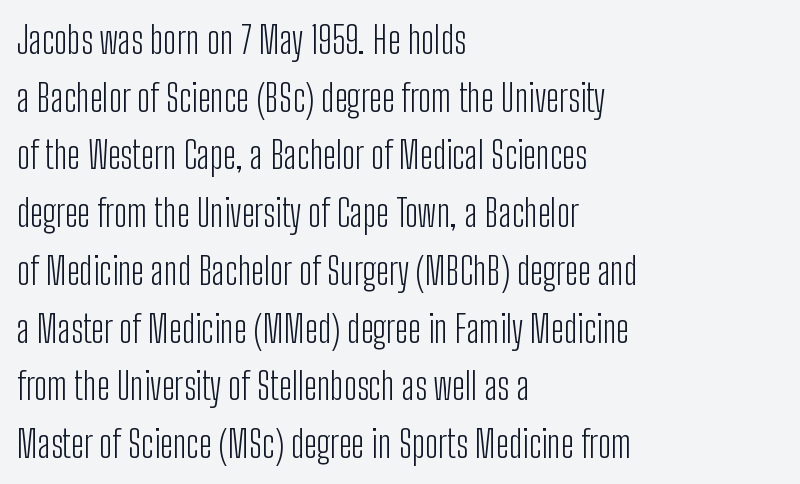
{"serif": "no", "italic": "no", "bold": "no", "weight": "light", "width": "condensed", "stroke_contrast": "low", "x_height": "medium", "monospaced": "no", "underline": "no", "align": "left", "line_spacing": "normal", "line_spacing_ratio": 1.56, "letter_spacing": "normal", "letter_spacing_em": 0.0, "glyph_px": 37}
